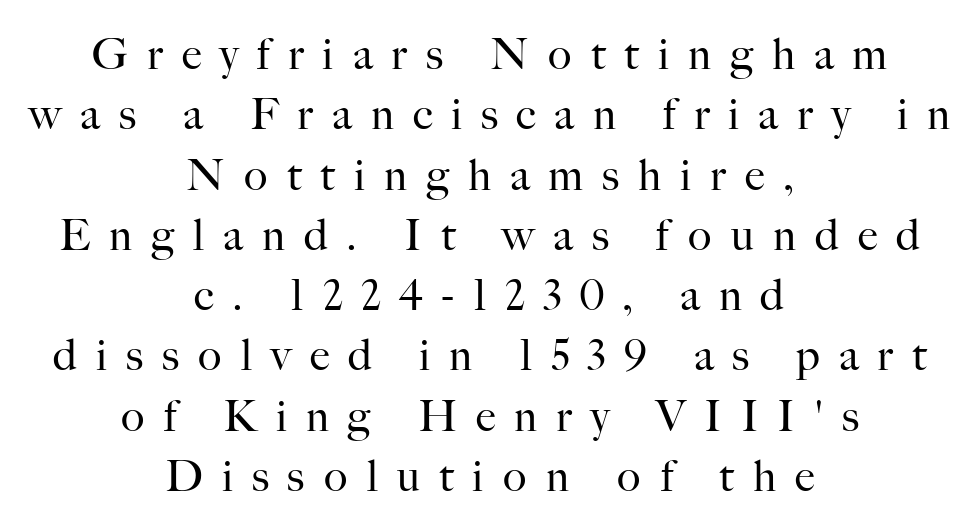
The horizontal fit of the characters is loose and conspicuously gappy. Character widths vary here, with narrow letters taking less room than wide ones. Designer's note — italics off, roman on. These lines are centered, leaving both edges ragged.
